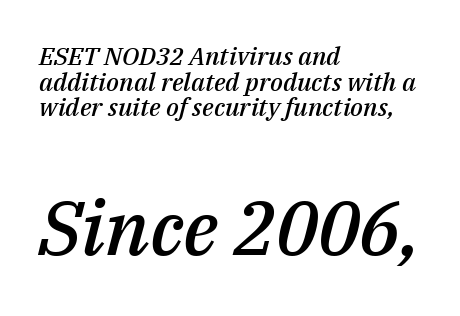
There's an unmistakable incline to the writing here. You could barely slide anything between these rows. These lines carry some extra weight — a demibold, not a full bold. Think of a printed novel: that variable character pitch is what you see here. Note: smaller setting up top, larger setting below.
